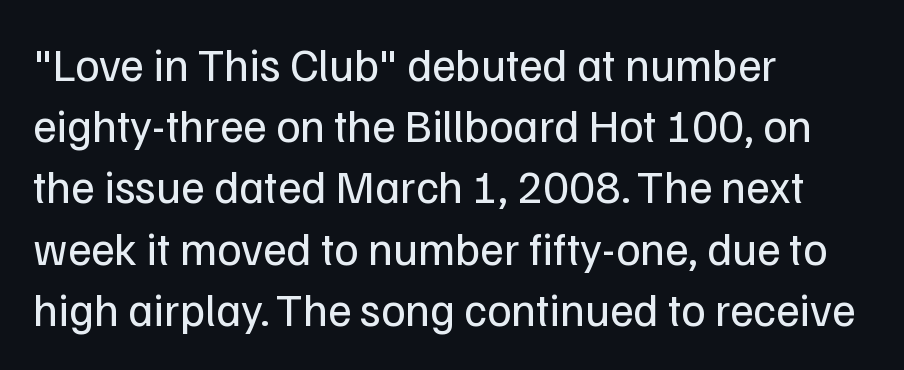
Q: Is the text bold? A: No.
Q: Is the text italic (slanted)? A: No, it is upright.
Q: Is the typeface a serif or a sans-serif typeface? A: Sans-serif.
Q: Is the text underlined? A: No.
Q: How is the paragraph aligned? A: Left-aligned.
Q: Is the spacing between letters normal or unusually wide? A: Normal.
Q: Is the spacing between lines tight, normal or loose? A: Normal.
Q: Width (condensed, normal, or wide)? A: Normal.
Q: Stroke contrast? A: Low.
Q: x-height? A: Medium.
Q: Monospaced? A: No.
